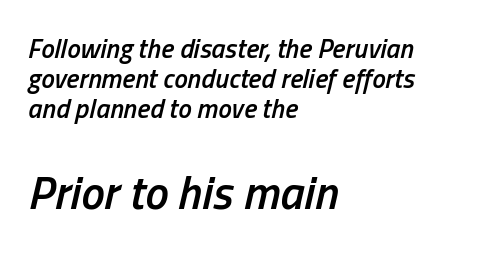
{"italic": "yes", "lean": "right", "slant_degrees": 13, "bold": "semi", "weight": "semibold", "width": "condensed", "stroke_contrast": "low", "x_height": "medium", "monospaced": "no", "underline": "no", "align": "left", "line_spacing": "tight", "line_spacing_ratio": 1.11, "letter_spacing": "normal", "letter_spacing_em": 0.0, "larger_block": "second", "size_ratio": 1.74, "glyph_px": 47}
